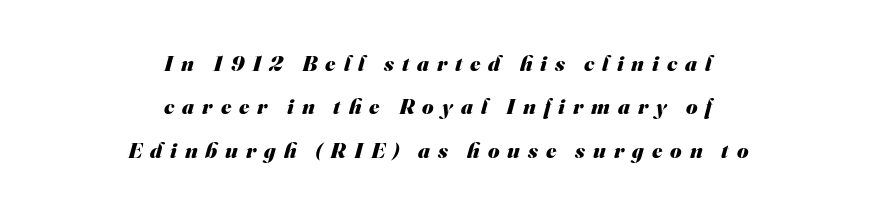
Q: Is the text bold? A: Yes.
Q: Is the text underlined? A: No.
Q: How is the paragraph aligned? A: Centered.
Q: Is the spacing between letters normal or unusually wide? A: Unusually wide.
Q: Is the spacing between lines tight, normal or loose? A: Loose.
